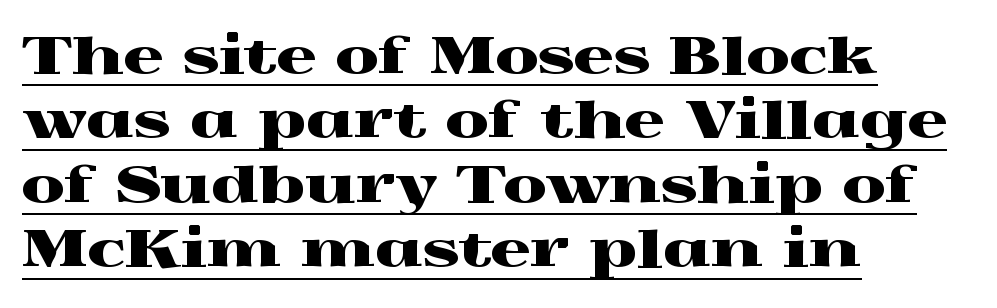
{"serif": "yes", "italic": "no", "width": "wide", "x_height": "medium", "monospaced": "no", "underline": "yes", "align": "left", "line_spacing": "normal", "line_spacing_ratio": 1.29, "letter_spacing": "normal", "letter_spacing_em": 0.0, "glyph_px": 50}
